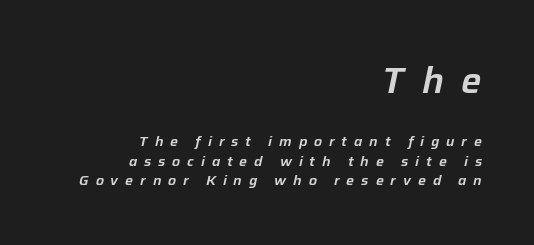
Q: Is the text italic (slanted)? A: Yes, it leans right by about 12 degrees.
Q: Is the text underlined? A: No.
Q: How is the paragraph aligned? A: Right-aligned.
Q: Is the spacing between letters normal or unusually wide? A: Unusually wide.
Q: Is the spacing between lines tight, normal or loose? A: Normal.
Q: Which block of text is set in a larger size, the first (top) or the second (bottom)? A: The first (top) one.
Q: Width (condensed, normal, or wide)? A: Normal.
Q: Stroke contrast? A: Low.
Q: x-height? A: Medium.
Q: Monospaced? A: No.
